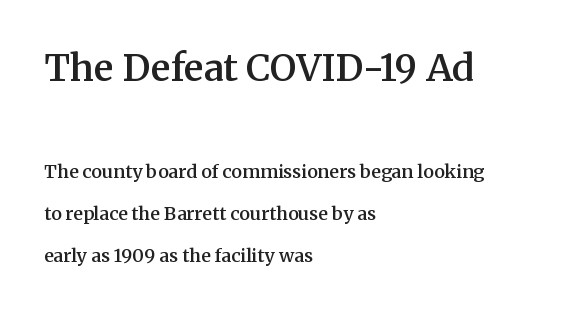
The image shows 37 px semibold serif type, upright; set left-aligned, loose line spacing (2.34x), normal letter spacing, not underlined; the first (top) block is 2.06x larger; medium stroke contrast and a medium x-height.
